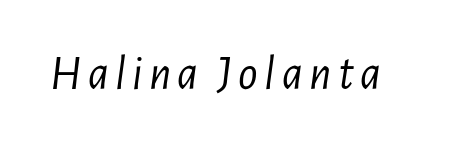
Q: Is the text bold? A: No.
Q: Is the text italic (slanted)? A: Yes, it leans right by about 7 degrees.
Q: Is the text underlined? A: No.
Q: Width (condensed, normal, or wide)? A: Condensed.
Q: Stroke contrast? A: Low.
Q: x-height? A: Medium.
Q: Monospaced? A: No.
